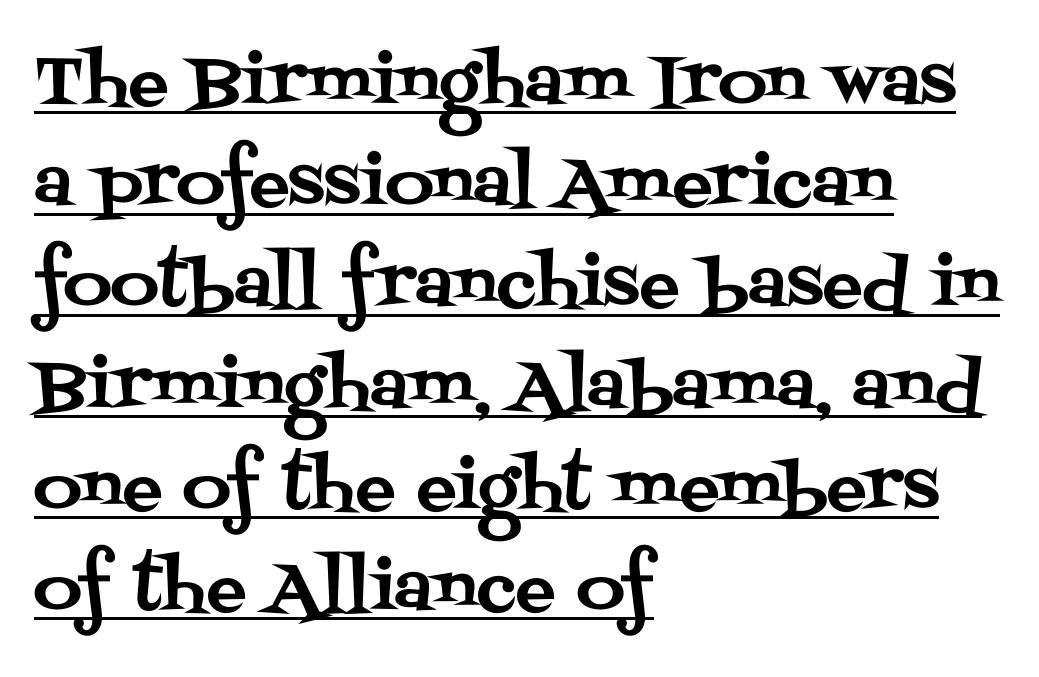
The image shows 67 px serif type, upright; set left-aligned, normal line spacing (1.51x), normal letter spacing, underlined; medium stroke contrast and a large x-height.
